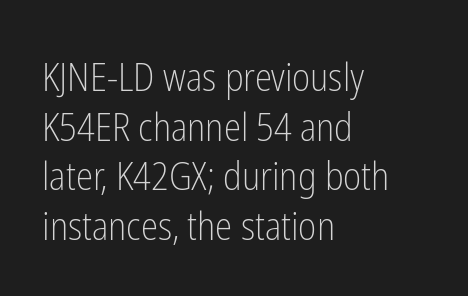
The image shows 39 px light, condensed sans-serif type, upright; set left-aligned, normal line spacing (1.27x), normal letter spacing, not underlined; low stroke contrast and a medium x-height.
